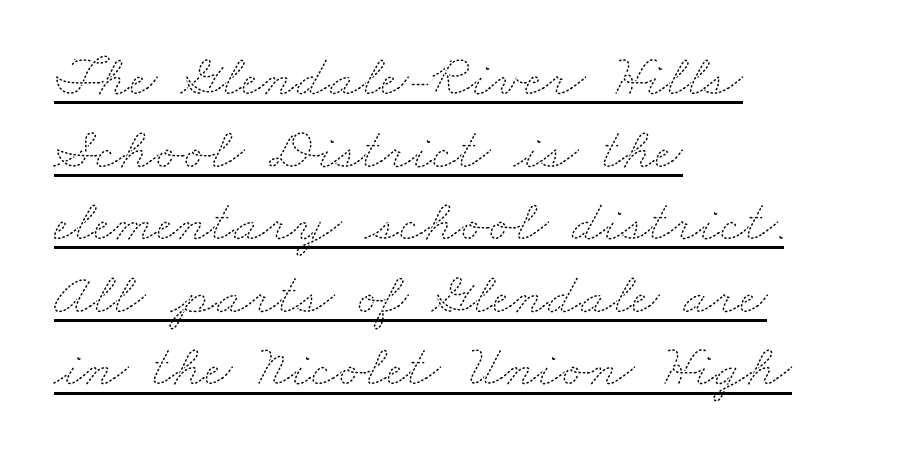
The image shows 60 px thin, wide type; set left-aligned, line spacing 1.21x, normal letter spacing, underlined; medium stroke contrast and a small x-height.
